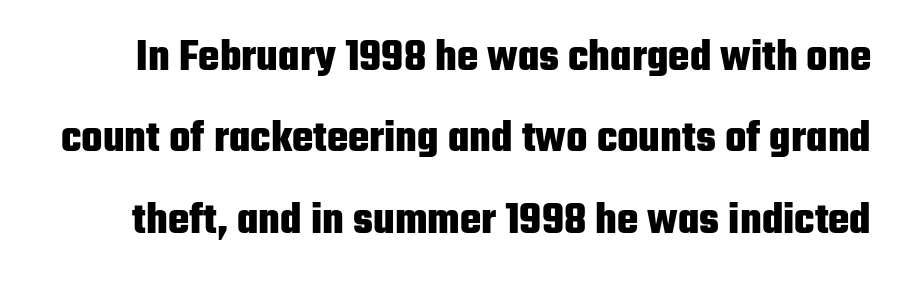
{"serif": "no", "italic": "no", "bold": "yes", "weight": "heavy", "width": "condensed", "stroke_contrast": "low", "x_height": "medium", "monospaced": "no", "underline": "no", "line_spacing_ratio": 1.81, "letter_spacing": "normal", "letter_spacing_em": 0.0, "glyph_px": 45}
